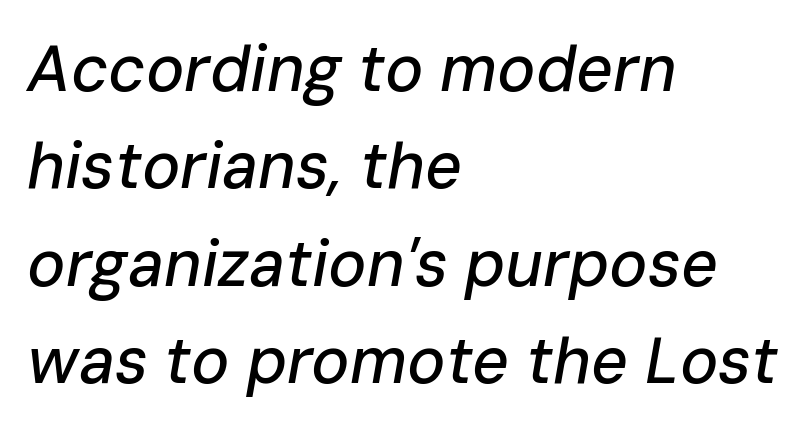
Characters are canted at an angle relative to the baseline's perpendicular. Nobody touched the tracking dial on this one. Note the varied advance widths — an 'i' is clearly narrower than an 'm'. If you drew a ruler down the left edge, every line would touch it. Regarding leading, the lines here are spaced in the standard way.
